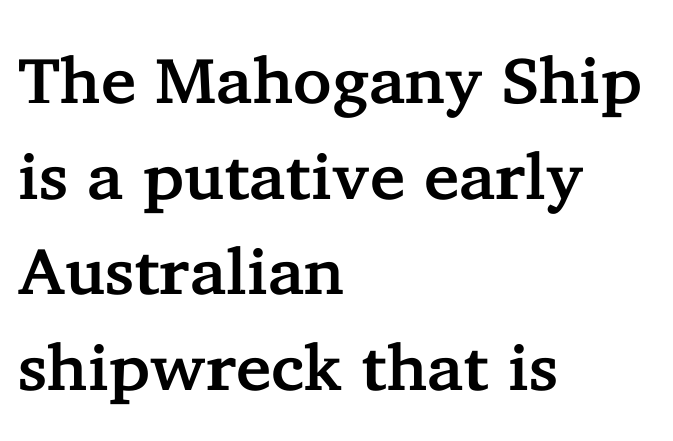
{"serif": "yes", "italic": "no", "width": "normal", "stroke_contrast": "low", "x_height": "medium", "monospaced": "no", "underline": "no", "align": "left", "line_spacing": "normal", "line_spacing_ratio": 1.47, "letter_spacing": "normal", "letter_spacing_em": 0.0, "glyph_px": 65}
